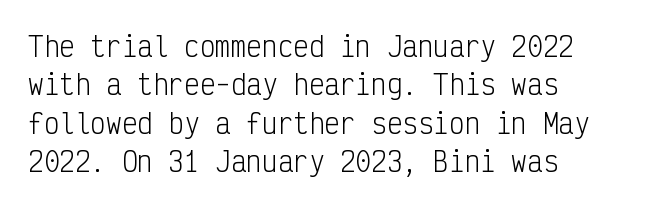
Q: Is the text bold? A: No.
Q: Is the text italic (slanted)? A: No, it is upright.
Q: Is the text underlined? A: No.
Q: How is the paragraph aligned? A: Left-aligned.
Q: Is the spacing between letters normal or unusually wide? A: Normal.
Q: Is the spacing between lines tight, normal or loose? A: Normal.
